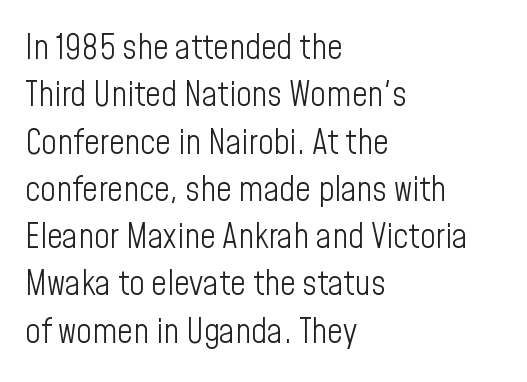
Glyph-to-glyph distance matches everyday printed text. You can tell it's not italic because the verticals are truly vertical. The passage shown stacks its lines at a standard gap. This is sans-serif lettering, the kind often seen on screens and signage.
